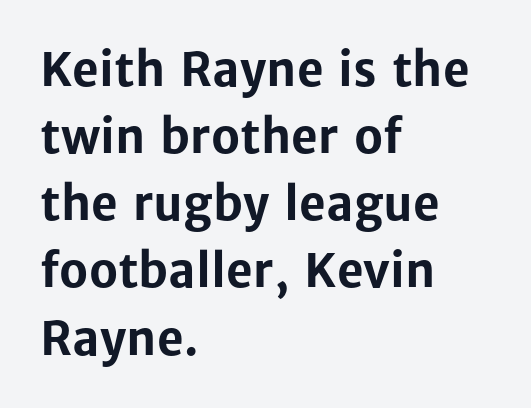
Q: Is the text bold? A: Yes.
Q: Is the text italic (slanted)? A: No, it is upright.
Q: Is the typeface a serif or a sans-serif typeface? A: Sans-serif.
Q: Is the text underlined? A: No.
Q: How is the paragraph aligned? A: Left-aligned.
Q: Is the spacing between letters normal or unusually wide? A: Normal.
Q: Is the spacing between lines tight, normal or loose? A: Normal.
Q: Width (condensed, normal, or wide)? A: Normal.
Q: Stroke contrast? A: Low.
Q: x-height? A: Medium.
Q: Monospaced? A: No.
